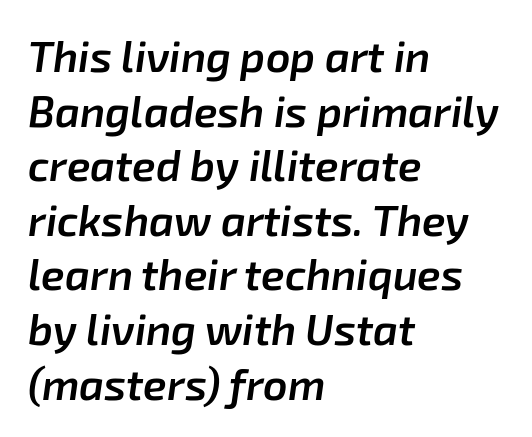
Q: Is the text bold? A: Semi-bold.
Q: Is the text italic (slanted)? A: Yes, it leans right by about 8 degrees.
Q: Is the text underlined? A: No.
Q: How is the paragraph aligned? A: Left-aligned.
Q: Is the spacing between letters normal or unusually wide? A: Normal.
Q: Is the spacing between lines tight, normal or loose? A: Normal.
Q: Width (condensed, normal, or wide)? A: Normal.
Q: Stroke contrast? A: Low.
Q: x-height? A: Medium.
Q: Monospaced? A: No.
